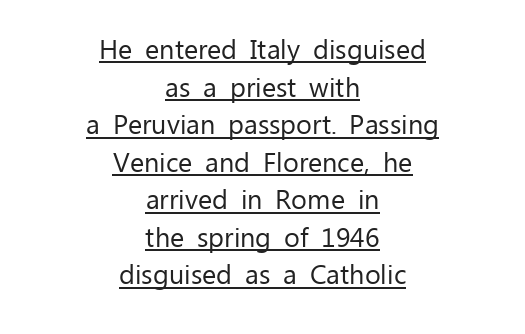
Q: Is the text bold? A: No.
Q: Is the text italic (slanted)? A: No, it is upright.
Q: Is the text underlined? A: Yes.
Q: How is the paragraph aligned? A: Centered.
Q: Is the spacing between letters normal or unusually wide? A: Normal.
Q: Is the spacing between lines tight, normal or loose? A: Normal.
